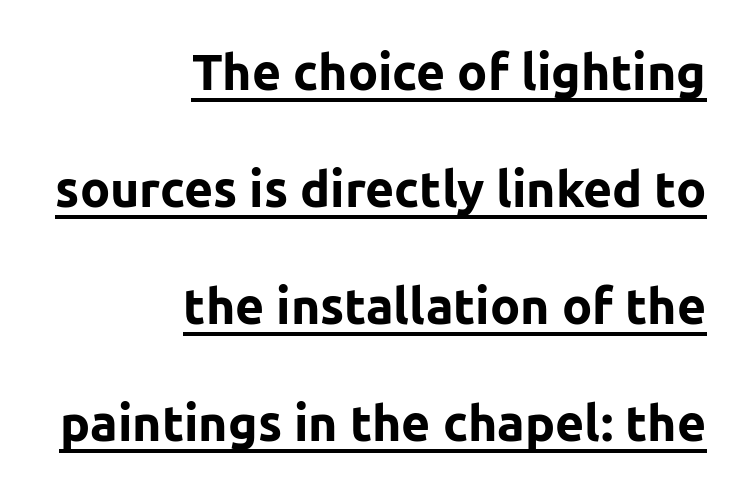
Q: Is the text bold? A: Yes.
Q: Is the text italic (slanted)? A: No, it is upright.
Q: Is the typeface a serif or a sans-serif typeface? A: Sans-serif.
Q: Is the text underlined? A: Yes.
Q: How is the paragraph aligned? A: Right-aligned.
Q: Is the spacing between letters normal or unusually wide? A: Normal.
Q: Is the spacing between lines tight, normal or loose? A: Loose.
Q: Width (condensed, normal, or wide)? A: Normal.
Q: Stroke contrast? A: Low.
Q: x-height? A: Medium.
Q: Monospaced? A: No.
